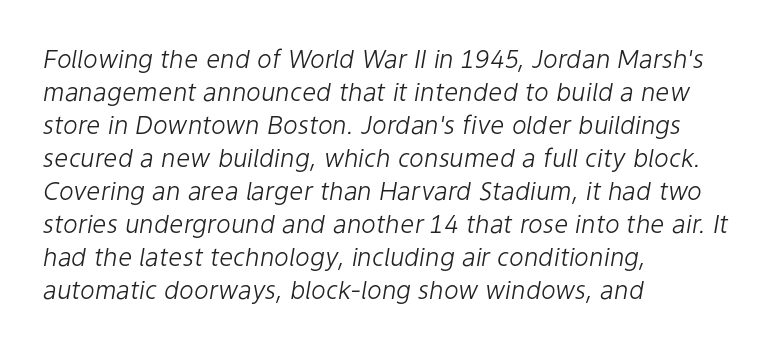
The image shows 25 px text type, italic (leaning right); set left-aligned, normal line spacing (1.32x), normal letter spacing, not underlined.
